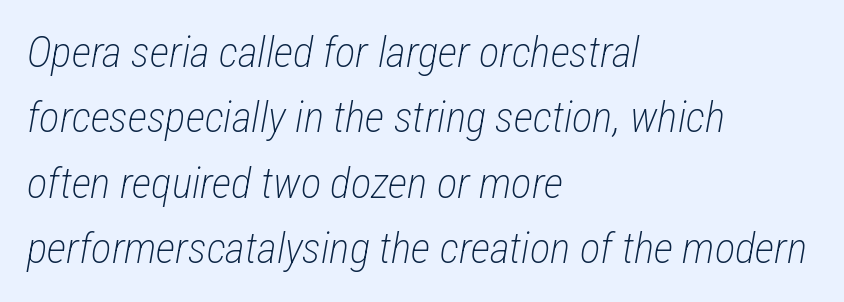
Proportional: the letters do not fall into vertical columns. Normally led — the rows are evenly, conventionally spaced. Observe the lean: these are italic letterforms. The letters look calm and open, with moderate or lighter stems. Does the copy run flush right? No — it runs flush left.
